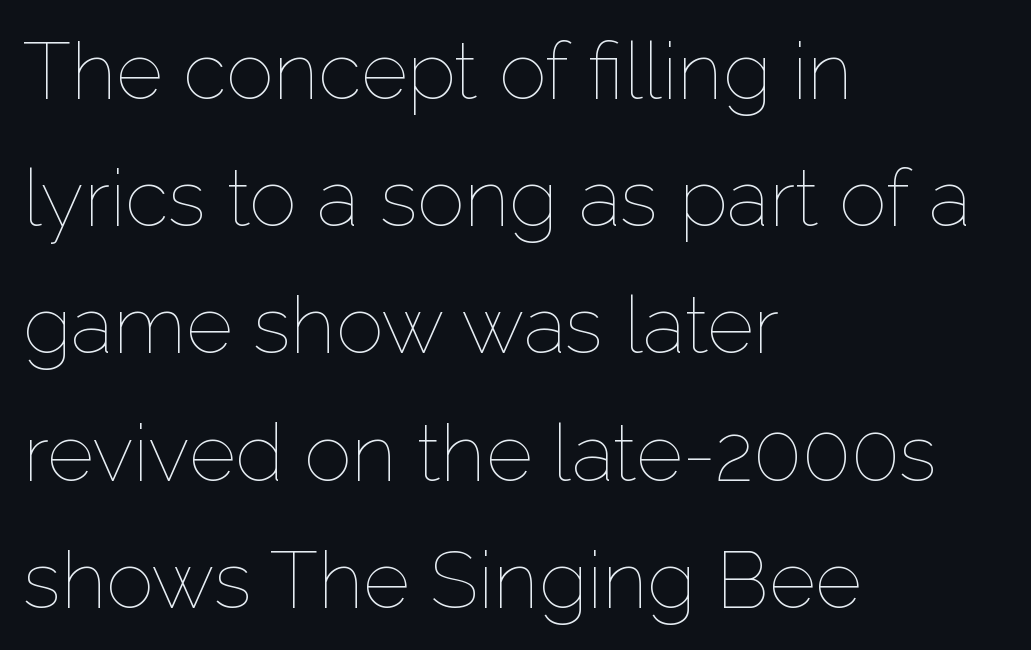
A typesetter would call this proportional, since set widths differ per character. The rendering keeps characters at their native spacing. No extra ink here — the face is not bold. Regular leading.
